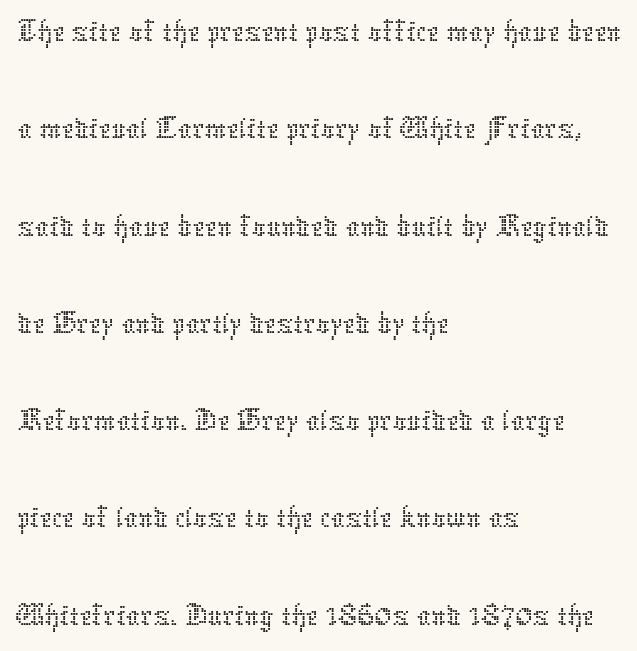
{"italic": "no", "bold": "no", "weight": "thin", "width": "normal", "stroke_contrast": "low", "x_height": "medium", "monospaced": "no", "underline": "no", "align": "left", "line_spacing": "normal", "line_spacing_ratio": 1.41, "letter_spacing": "normal", "letter_spacing_em": 0.0, "glyph_px": 69}
